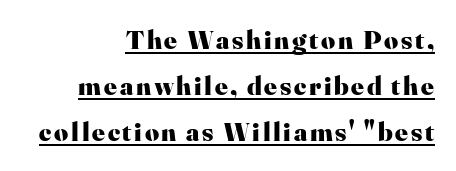
The image shows 27 px bold type, upright; set right-aligned, line spacing 1.71x, underlined.
